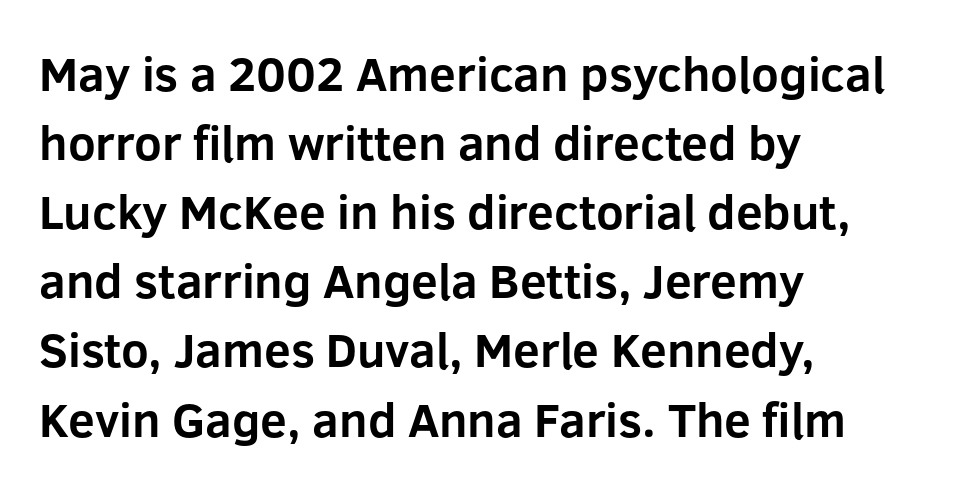
Q: Is the text bold? A: Yes.
Q: Is the text italic (slanted)? A: No, it is upright.
Q: Is the typeface a serif or a sans-serif typeface? A: Sans-serif.
Q: Is the text underlined? A: No.
Q: How is the paragraph aligned? A: Left-aligned.
Q: Is the spacing between letters normal or unusually wide? A: Normal.
Q: Is the spacing between lines tight, normal or loose? A: Normal.
Q: Width (condensed, normal, or wide)? A: Normal.
Q: Stroke contrast? A: Low.
Q: x-height? A: Medium.
Q: Monospaced? A: No.
